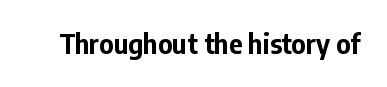
Only glyphs here, with clear space below each row. Rendered with straight, roman letterforms. The glyphs have the mass of a bold cut. Observe the ordinary spacing: letters are neighbours, not strangers.
